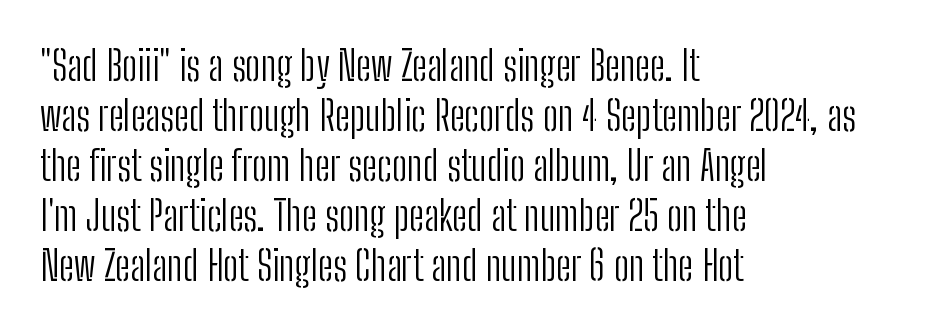
Q: Is the text bold? A: No.
Q: Is the text italic (slanted)? A: No, it is upright.
Q: Is the typeface a serif or a sans-serif typeface? A: Sans-serif.
Q: Is the text underlined? A: No.
Q: How is the paragraph aligned? A: Left-aligned.
Q: Is the spacing between letters normal or unusually wide? A: Normal.
Q: Width (condensed, normal, or wide)? A: Condensed.
Q: Stroke contrast? A: Low.
Q: x-height? A: Medium.
Q: Monospaced? A: No.
